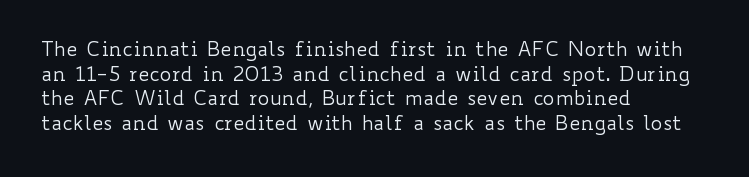
Casual observation: everything's shoved over to the left. This is not heavy type; no bold has been used. Italic? Not at all — the glyphs are vertical. The space beneath each line is pristine and unruled. No extra tracking has been applied to these lines.
